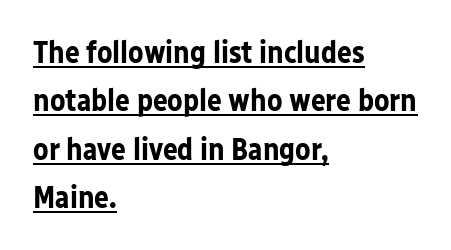
{"serif": "no", "italic": "no", "bold": "yes", "weight": "bold", "width": "normal", "stroke_contrast": "low", "x_height": "medium", "monospaced": "no", "underline": "yes", "align": "left", "line_spacing": "normal", "line_spacing_ratio": 1.56, "letter_spacing": "normal", "letter_spacing_em": 0.0, "glyph_px": 31}
